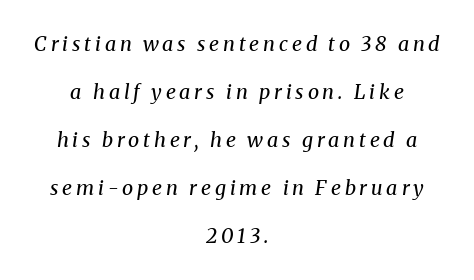
The image shows 20 px text type, italic (leaning right); set centered, loose line spacing (2.4x), not underlined.
